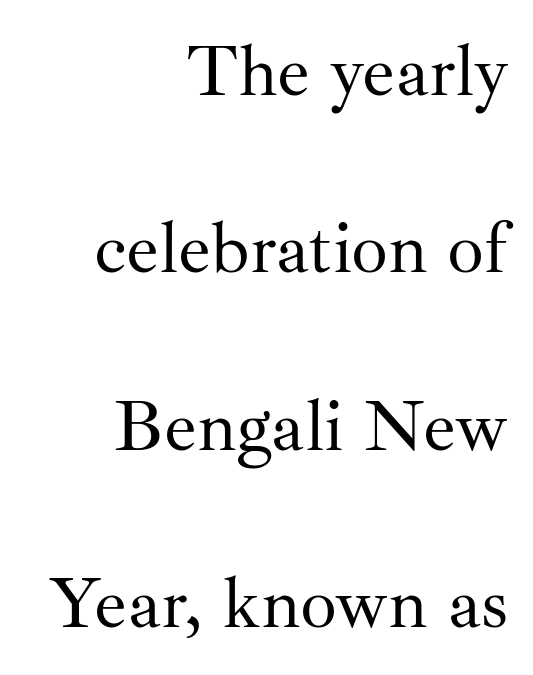
Q: Is the text bold? A: No.
Q: Is the text italic (slanted)? A: No, it is upright.
Q: Is the typeface a serif or a sans-serif typeface? A: Serif.
Q: Is the text underlined? A: No.
Q: How is the paragraph aligned? A: Right-aligned.
Q: Is the spacing between letters normal or unusually wide? A: Normal.
Q: Is the spacing between lines tight, normal or loose? A: Loose.
Q: Width (condensed, normal, or wide)? A: Normal.
Q: Stroke contrast? A: Medium.
Q: x-height? A: Small.
Q: Monospaced? A: No.
